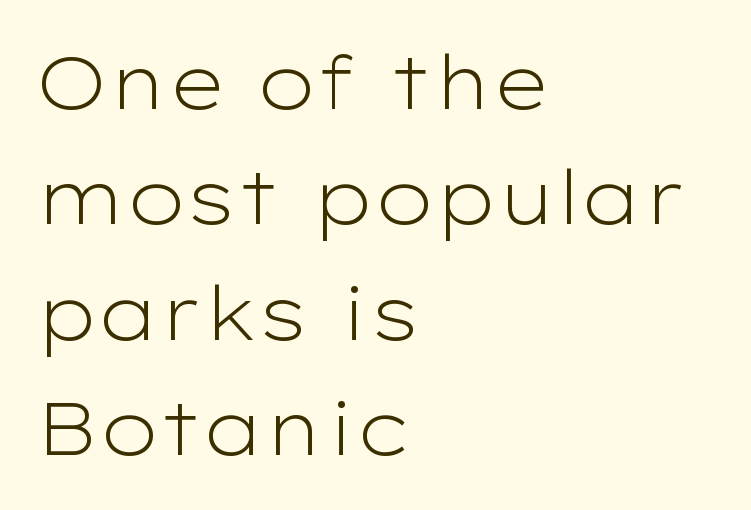
{"serif": "no", "italic": "no", "bold": "no", "weight": "light", "width": "wide", "stroke_contrast": "low", "x_height": "medium", "monospaced": "no", "underline": "no", "align": "left", "line_spacing": "normal", "line_spacing_ratio": 1.56, "letter_spacing": "normal", "letter_spacing_em": 0.0, "glyph_px": 74}
